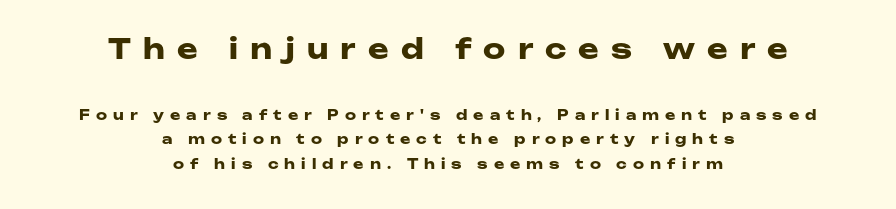
The image shows 28 px heavy, wide sans-serif type, upright; set centered, line spacing 1.76x, unusually wide letter spacing (+0.43 em), not underlined; the first (top) block is 2.0x larger; low stroke contrast and a medium x-height.
